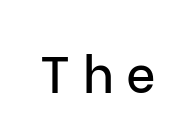
Q: Is the text italic (slanted)? A: No, it is upright.
Q: Is the typeface a serif or a sans-serif typeface? A: Sans-serif.
Q: Is the text underlined? A: No.
Q: Is the spacing between letters normal or unusually wide? A: Unusually wide.
Q: Width (condensed, normal, or wide)? A: Normal.
Q: Stroke contrast? A: Low.
Q: x-height? A: Medium.
Q: Monospaced? A: No.
